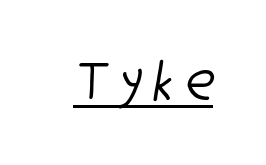
Q: Is the typeface a serif or a sans-serif typeface? A: Sans-serif.
Q: Is the text underlined? A: Yes.
Q: Is the spacing between letters normal or unusually wide? A: Unusually wide.
Q: Width (condensed, normal, or wide)? A: Condensed.
Q: Stroke contrast? A: Low.
Q: x-height? A: Medium.
Q: Monospaced? A: No.
